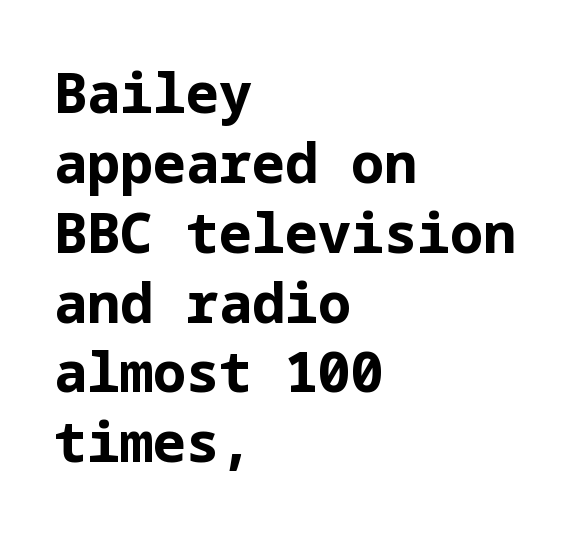
Layout note: lines flush left. Style check: upright. Caption: standard tracking, unaltered. Leading matches the norm, producing a regular column. Nope, no serifs anywhere on these letters. Thick stems and heavy bowls — unmistakably bold.
